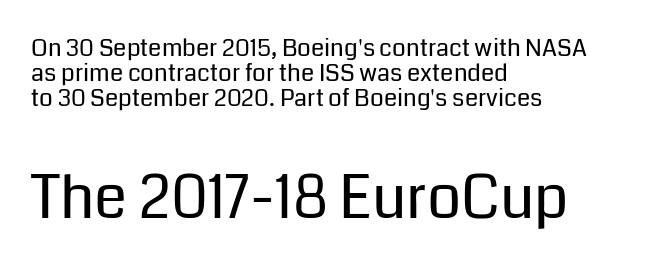
{"serif": "no", "italic": "no", "bold": "no", "weight": "regular", "width": "normal", "stroke_contrast": "low", "x_height": "medium", "monospaced": "no", "underline": "no", "align": "left", "line_spacing": "tight", "line_spacing_ratio": 1.05, "letter_spacing": "normal", "letter_spacing_em": 0.0, "larger_block": "second", "size_ratio": 2.5, "glyph_px": 60}
